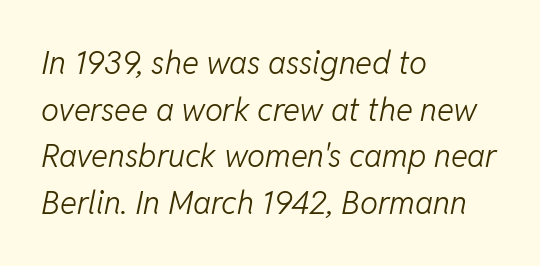
Is this a fixed-width face? No — the glyphs have proportional, varying widths. The area under the type is left untouched. In terms of letterspacing, this is plain default setting. Leading matches the norm, producing a regular column.
